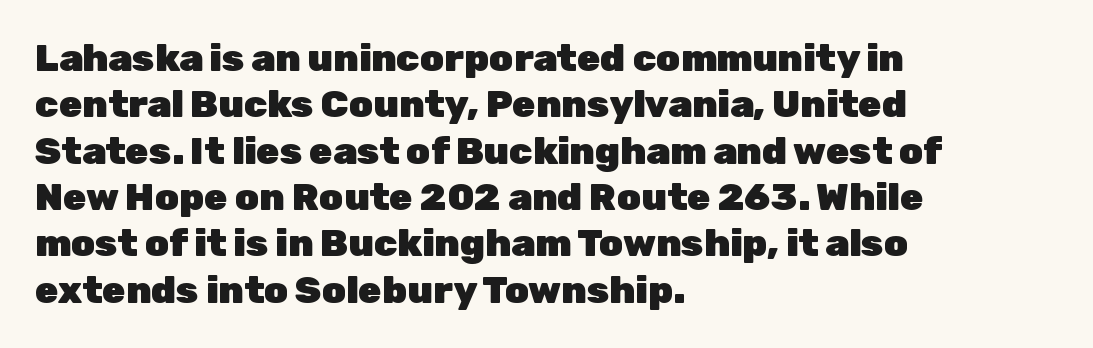
Q: Is the text bold? A: Yes.
Q: Is the text italic (slanted)? A: No, it is upright.
Q: Is the typeface a serif or a sans-serif typeface? A: Sans-serif.
Q: Is the text underlined? A: No.
Q: How is the paragraph aligned? A: Left-aligned.
Q: Is the spacing between letters normal or unusually wide? A: Normal.
Q: Width (condensed, normal, or wide)? A: Normal.
Q: Stroke contrast? A: Low.
Q: x-height? A: Medium.
Q: Monospaced? A: No.
